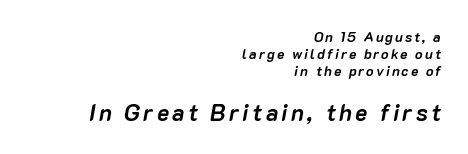
Weight check: bold — yes, fully. Is the lower block the larger one? Yes — the lower block carries the bigger type. The strip under each line holds only bare page. Would a proofreader flag this as italicized? Yes. Each line ends at the same right margin while the left side varies.
